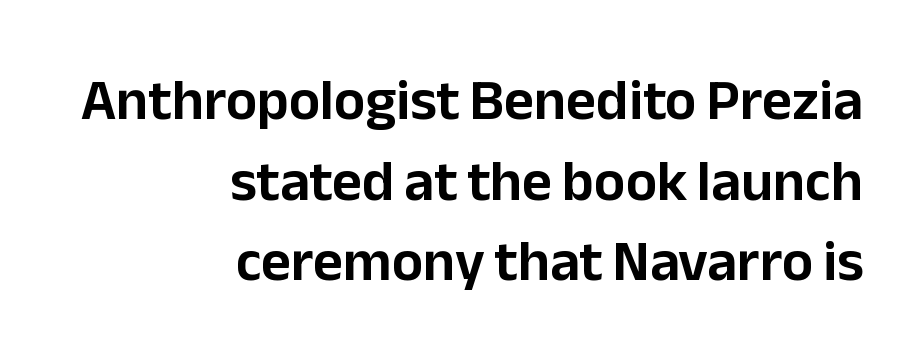
Q: Is the text italic (slanted)? A: No, it is upright.
Q: Is the typeface a serif or a sans-serif typeface? A: Sans-serif.
Q: Is the text underlined? A: No.
Q: How is the paragraph aligned? A: Right-aligned.
Q: Is the spacing between letters normal or unusually wide? A: Normal.
Q: Is the spacing between lines tight, normal or loose? A: Normal.
Q: Width (condensed, normal, or wide)? A: Normal.
Q: Stroke contrast? A: Low.
Q: x-height? A: Medium.
Q: Monospaced? A: No.
